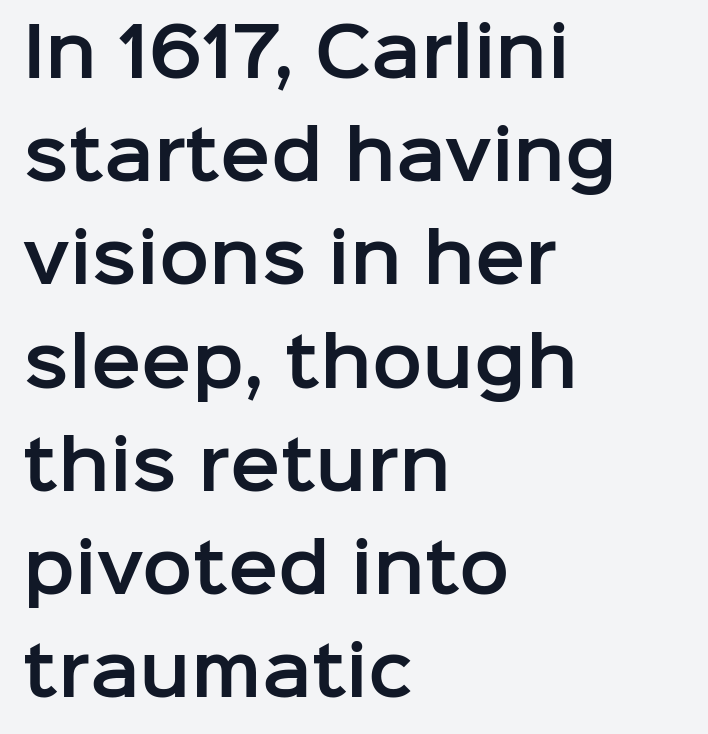
Whoever set this chose a conventional vertical rhythm. Look at the tracking — it's just the regular setting, nothing added. You could not count columns in this text — the font is proportionally spaced. Horizontally, the lines are justified to the leading edge only.
